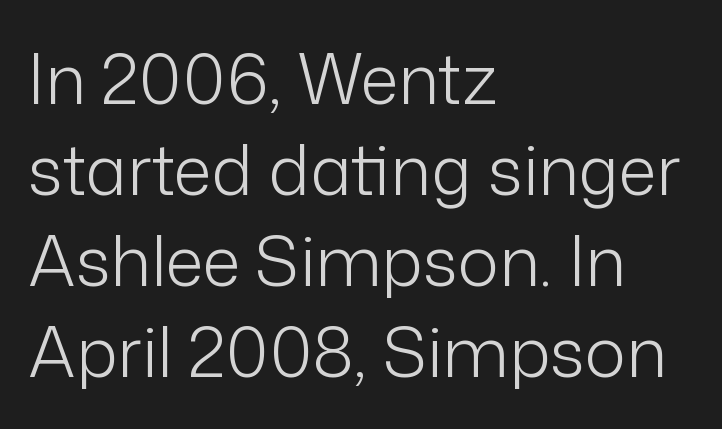
{"serif": "no", "italic": "no", "bold": "no", "weight": "light", "width": "normal", "stroke_contrast": "low", "x_height": "medium", "monospaced": "no", "underline": "no", "align": "left", "line_spacing": "normal", "line_spacing_ratio": 1.32, "letter_spacing": "normal", "letter_spacing_em": 0.0, "glyph_px": 69}
